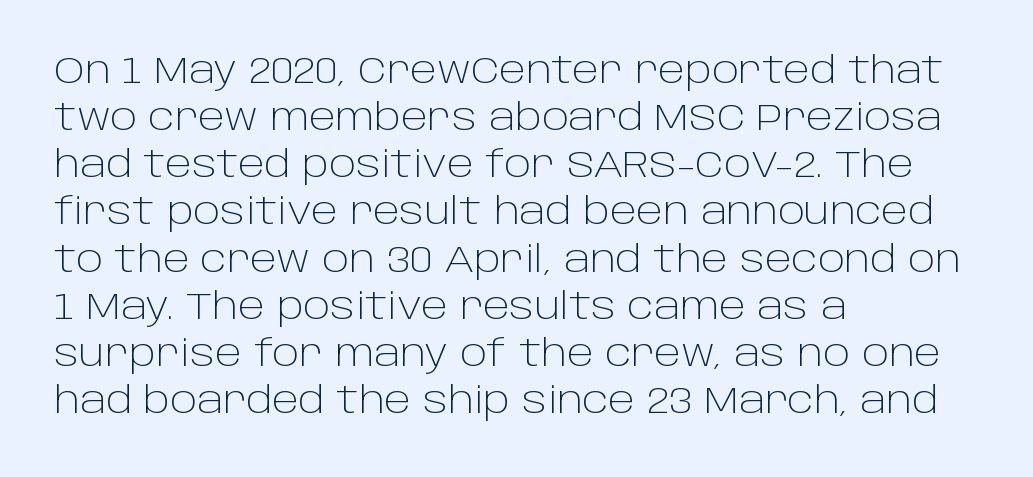
Q: Is the text bold? A: No.
Q: Is the text italic (slanted)? A: No, it is upright.
Q: Is the typeface a serif or a sans-serif typeface? A: Sans-serif.
Q: Is the text underlined? A: No.
Q: How is the paragraph aligned? A: Left-aligned.
Q: Is the spacing between letters normal or unusually wide? A: Normal.
Q: Is the spacing between lines tight, normal or loose? A: Normal.
Q: Width (condensed, normal, or wide)? A: Normal.
Q: Stroke contrast? A: Low.
Q: x-height? A: Large.
Q: Monospaced? A: No.
